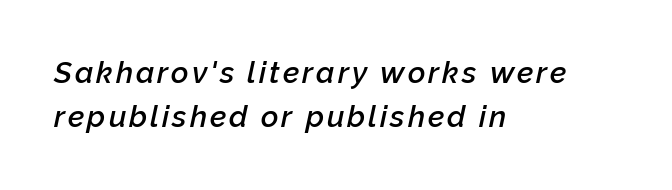
{"italic": "yes", "lean": "right", "slant_degrees": 12, "bold": "semi", "weight": "semibold", "width": "normal", "stroke_contrast": "low", "x_height": "medium", "monospaced": "no", "underline": "no", "align": "left", "line_spacing": "normal", "line_spacing_ratio": 1.47, "glyph_px": 30}
